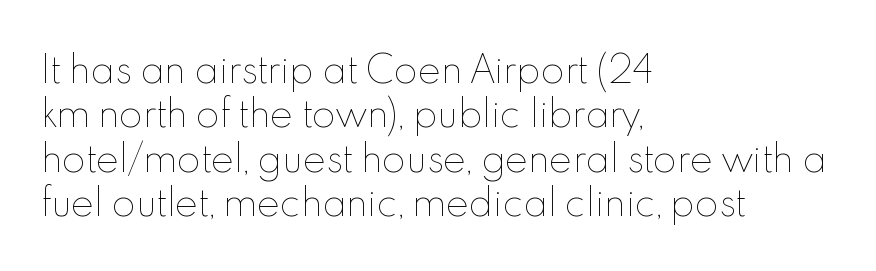
The image shows 35 px thin type, upright; set left-aligned, normal line spacing (1.27x), normal letter spacing, not underlined; a small x-height.
